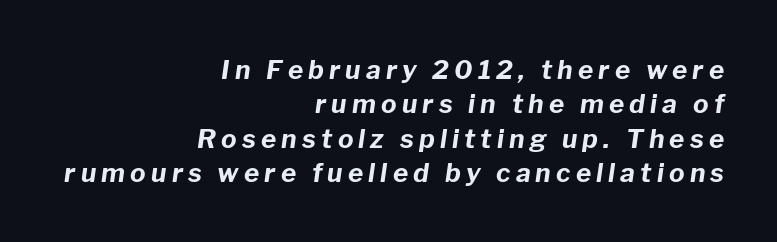
{"italic": "yes", "lean": "right", "slant_degrees": 8, "bold": "yes", "underline": "no", "align": "right", "line_spacing": "normal", "line_spacing_ratio": 1.32, "letter_spacing": "wide", "letter_spacing_em": 0.2, "glyph_px": 26}
